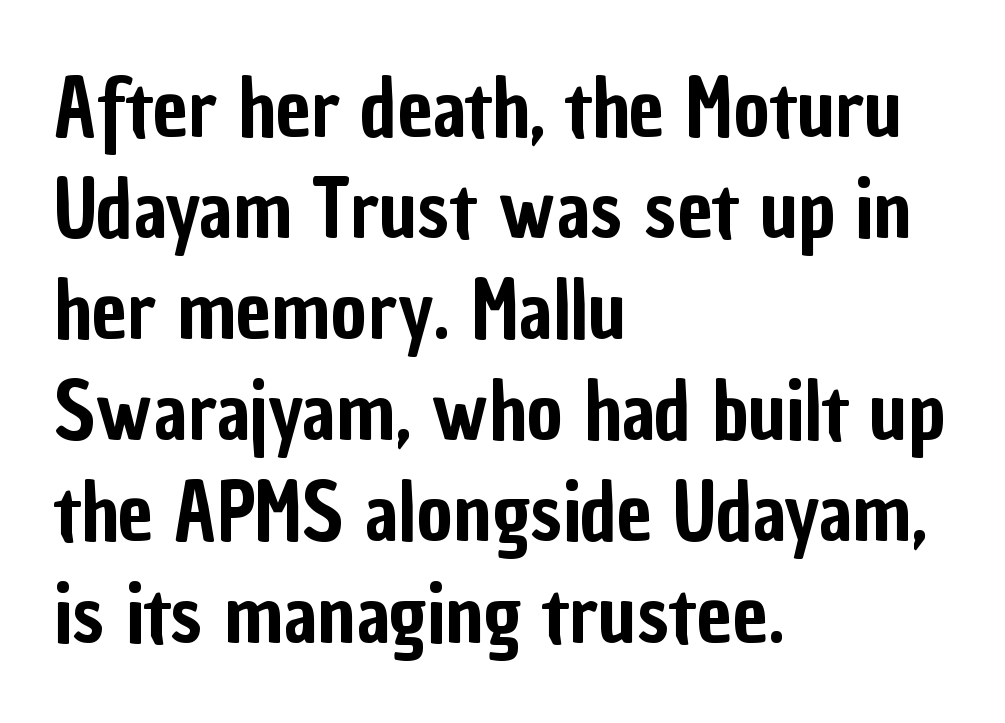
{"serif": "no", "italic": "no", "width": "condensed", "stroke_contrast": "low", "x_height": "medium", "monospaced": "no", "underline": "no", "align": "left", "line_spacing": "normal", "line_spacing_ratio": 1.28, "letter_spacing": "normal", "letter_spacing_em": 0.0, "glyph_px": 79}
